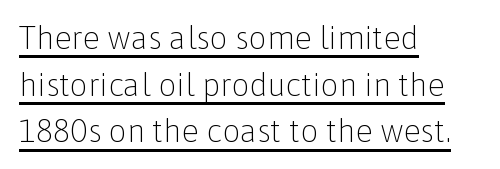
The image shows 32 px light sans-serif type, upright; set left-aligned, normal line spacing (1.46x), normal letter spacing, underlined; low stroke contrast and a medium x-height.
